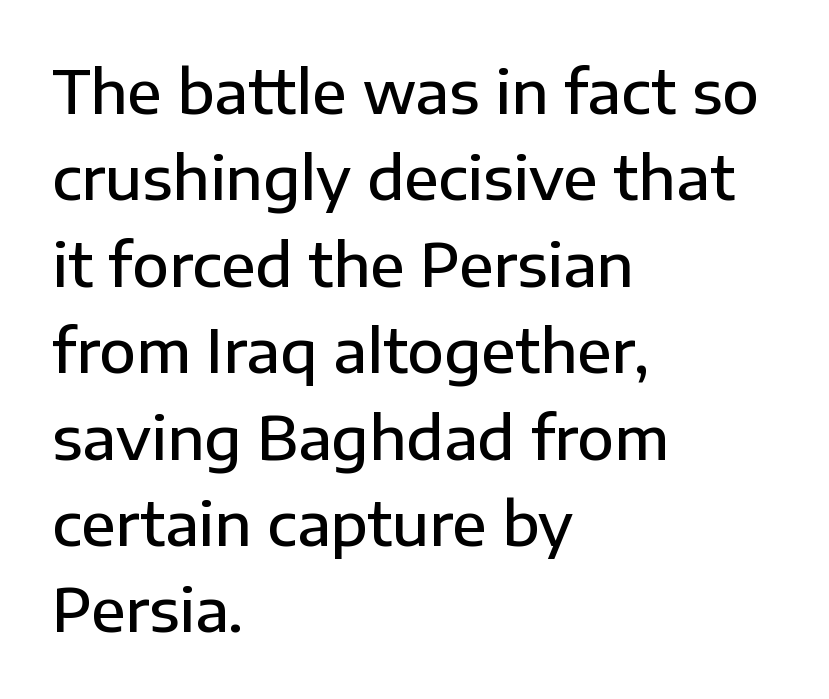
{"serif": "no", "italic": "no", "bold": "semi", "weight": "semibold", "width": "normal", "stroke_contrast": "low", "x_height": "medium", "monospaced": "no", "underline": "no", "align": "left", "line_spacing": "normal", "line_spacing_ratio": 1.44, "letter_spacing": "normal", "letter_spacing_em": 0.0, "glyph_px": 60}
